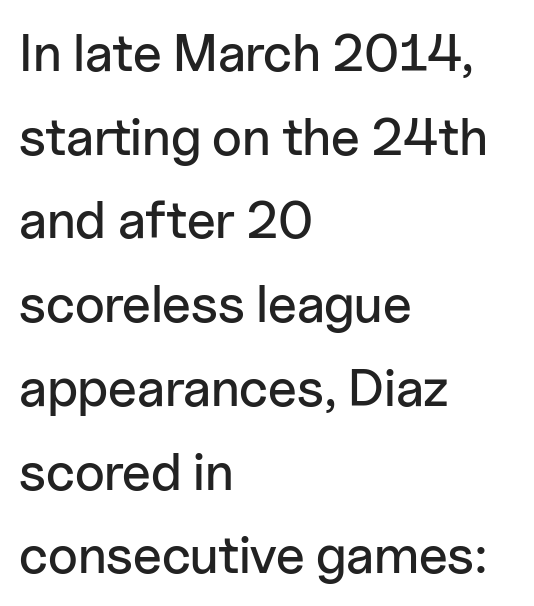
{"serif": "no", "italic": "no", "width": "normal", "stroke_contrast": "low", "x_height": "medium", "monospaced": "no", "underline": "no", "align": "left", "line_spacing": "normal", "line_spacing_ratio": 1.58, "letter_spacing": "normal", "letter_spacing_em": 0.0, "glyph_px": 53}
